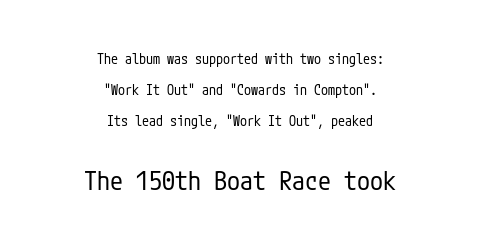
{"italic": "no", "bold": "no", "underline": "no", "align": "center", "line_spacing": "loose", "line_spacing_ratio": 2.22, "letter_spacing": "normal", "letter_spacing_em": 0.0, "larger_block": "second", "size_ratio": 1.86, "glyph_px": 26}
